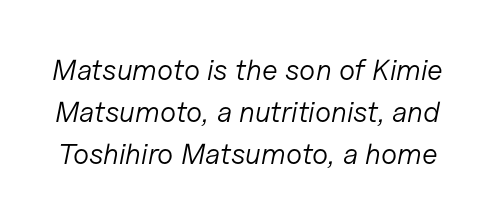
Q: Is the text bold? A: No.
Q: Is the text italic (slanted)? A: Yes, it leans right by about 11 degrees.
Q: Is the text underlined? A: No.
Q: Is the spacing between letters normal or unusually wide? A: Normal.
Q: Is the spacing between lines tight, normal or loose? A: Normal.
Q: Width (condensed, normal, or wide)? A: Normal.
Q: Stroke contrast? A: Low.
Q: x-height? A: Medium.
Q: Monospaced? A: No.
